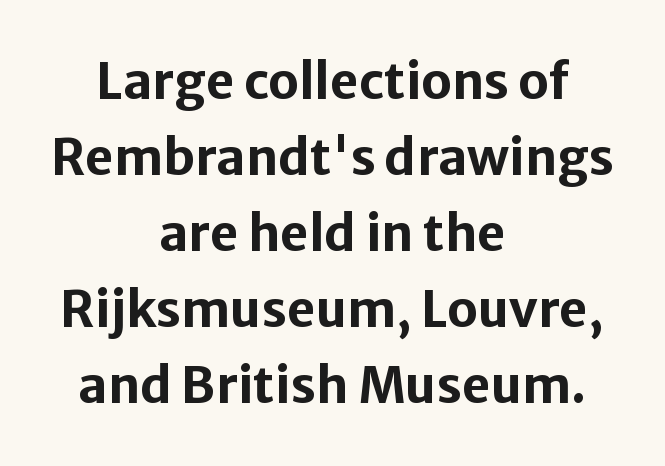
The image shows 50 px bold sans-serif type, upright; set centered, normal line spacing (1.52x), normal letter spacing, not underlined; low stroke contrast and a medium x-height.
